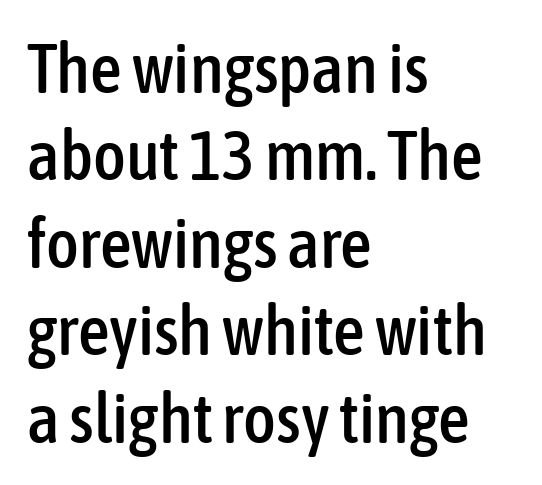
A typesetter would call this zero additional tracking. Short and long lines alike share a common starting point at left. Spacing verdict: proportional, widths tailored to each character. A typesetter would label this face a sans. Quick note: underline off.
